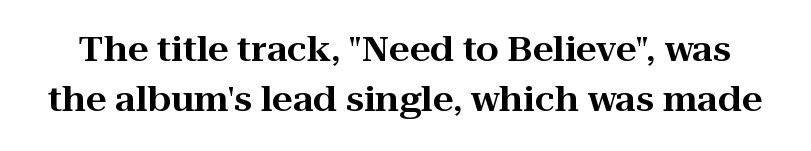
{"serif": "yes", "italic": "no", "width": "wide", "stroke_contrast": "high", "x_height": "medium", "monospaced": "no", "underline": "no", "line_spacing": "normal", "line_spacing_ratio": 1.52, "letter_spacing": "normal", "letter_spacing_em": 0.0, "glyph_px": 33}
